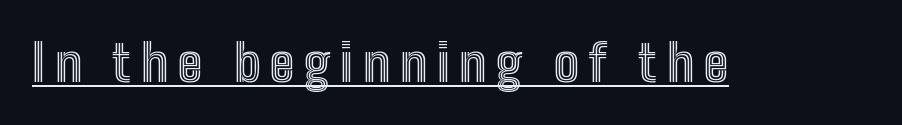
Q: Is the text italic (slanted)? A: No, it is upright.
Q: Is the text underlined? A: Yes.
Q: Is the spacing between letters normal or unusually wide? A: Unusually wide.
Q: Width (condensed, normal, or wide)? A: Condensed.
Q: x-height? A: Medium.
Q: Monospaced? A: No.
